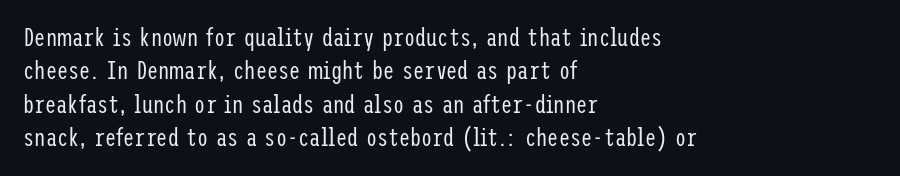
Q: Is the text bold? A: No.
Q: Is the text italic (slanted)? A: No, it is upright.
Q: Is the text underlined? A: No.
Q: How is the paragraph aligned? A: Left-aligned.
Q: Is the spacing between letters normal or unusually wide? A: Normal.
Q: Is the spacing between lines tight, normal or loose? A: Normal.
